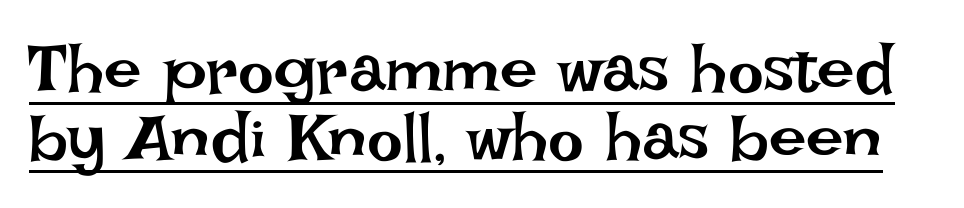
Q: Is the text bold? A: No.
Q: Is the text italic (slanted)? A: No, it is upright.
Q: Is the text underlined? A: Yes.
Q: Is the spacing between letters normal or unusually wide? A: Normal.
Q: Is the spacing between lines tight, normal or loose? A: Tight.
Q: Width (condensed, normal, or wide)? A: Normal.
Q: Stroke contrast? A: Low.
Q: x-height? A: Large.
Q: Monospaced? A: No.
